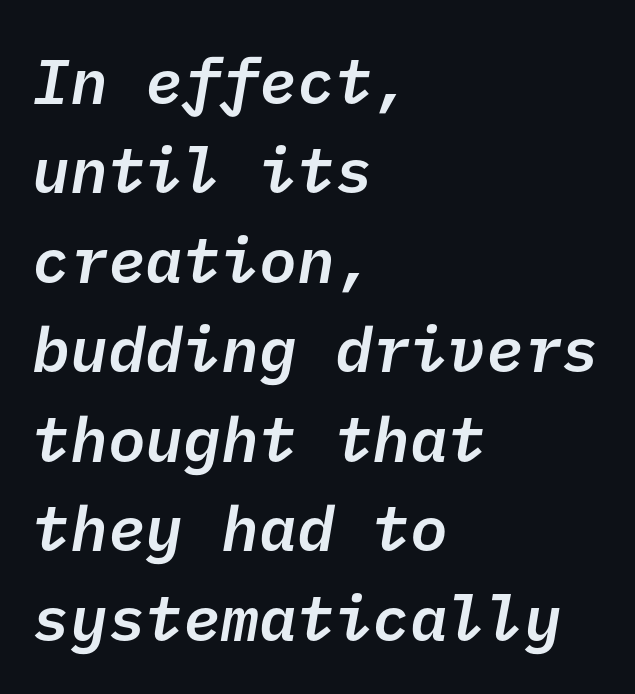
The image shows 63 px semibold sans-serif type; set left-aligned, normal line spacing (1.42x), normal letter spacing, not underlined; low stroke contrast and a medium x-height.
